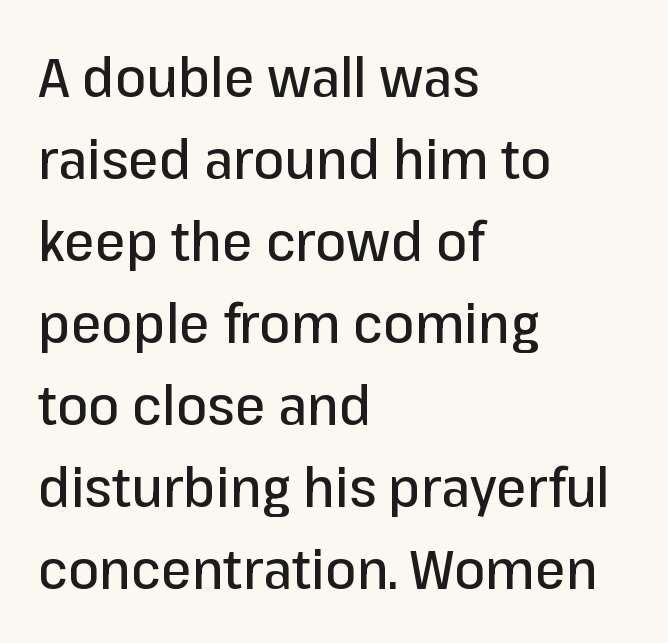
You can tell it's not italic because the verticals are truly vertical. The rows are spaced the way most documents space them. Check where the strokes stop: nothing finishes them off — pure sans. Descender tails drop into unmarked territory.
